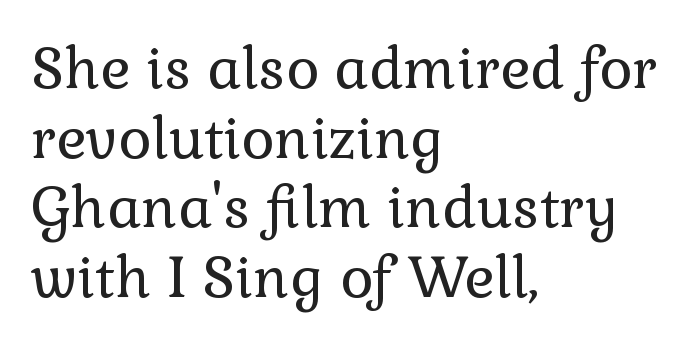
The image shows 57 px regular-weight serif type, upright; set left-aligned, line spacing 1.22x, normal letter spacing, not underlined; a medium x-height.
